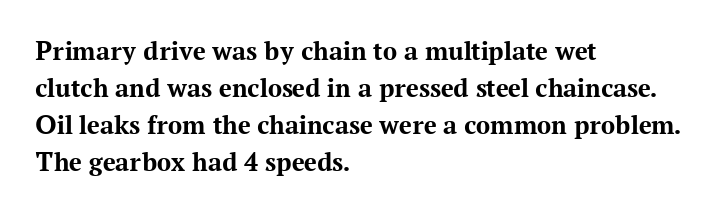
{"serif": "yes", "italic": "no", "bold": "yes", "weight": "bold", "width": "normal", "stroke_contrast": "medium", "x_height": "medium", "monospaced": "no", "underline": "no", "align": "left", "line_spacing": "normal", "line_spacing_ratio": 1.32, "letter_spacing": "normal", "letter_spacing_em": 0.0, "glyph_px": 28}
